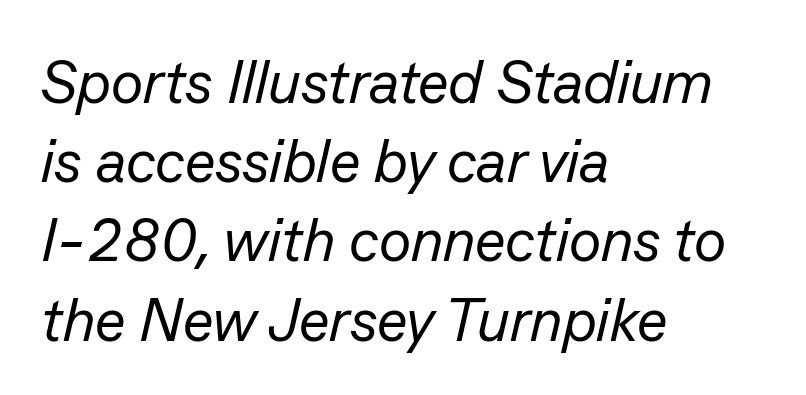
Each stroke keeps to a modest, everyday thickness or less. Do the characters align in a grid? No, the font is proportional. Line beginnings align vertically; line endings do not. Summary of vertical rhythm: regular, with standard interline spacing. Each row of text sits above clean, open space. Compared with ordinary roman type, these characters are visibly tilted.
